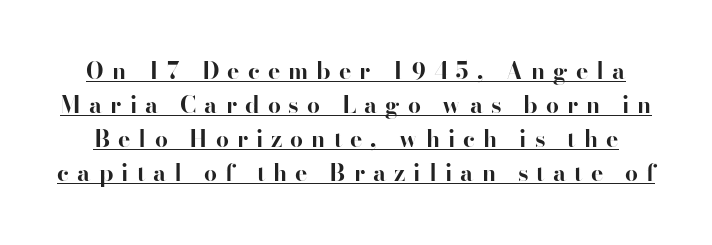
Q: Is the text bold? A: Yes.
Q: Is the text italic (slanted)? A: No, it is upright.
Q: Is the text underlined? A: Yes.
Q: Is the spacing between letters normal or unusually wide? A: Unusually wide.
Q: Is the spacing between lines tight, normal or loose? A: Normal.
